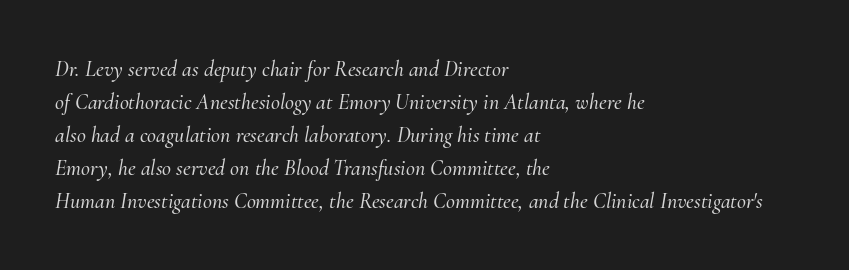
Descenders are the only things crossing below the line. Compared with typical paragraphs, the rows here are spaced about the same. The text block is weighted toward the left margin, trailing off unevenly rightward. The text carries the slant typical of an italic or oblique font.
